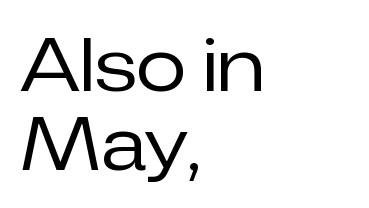
Upright lettering throughout. The font sits on the lighter half of the weight spectrum, regular included. The ragged edge is on the right, which tells us the setting is flush left. The words here are not underlined. The letterforms sit shoulder to shoulder at normal distance. Unlike a traditional serif, this face leaves its strokes unadorned.
